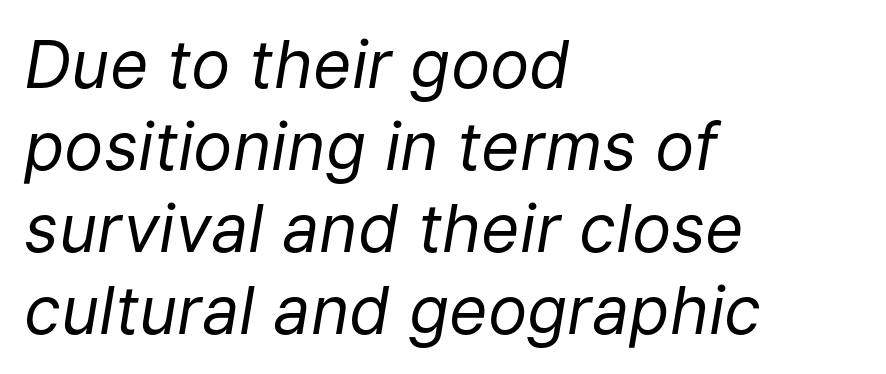
The image shows 66 px regular-weight type, italic (leaning right); set left-aligned, line spacing 1.24x, normal letter spacing, not underlined; low stroke contrast and a medium x-height.
